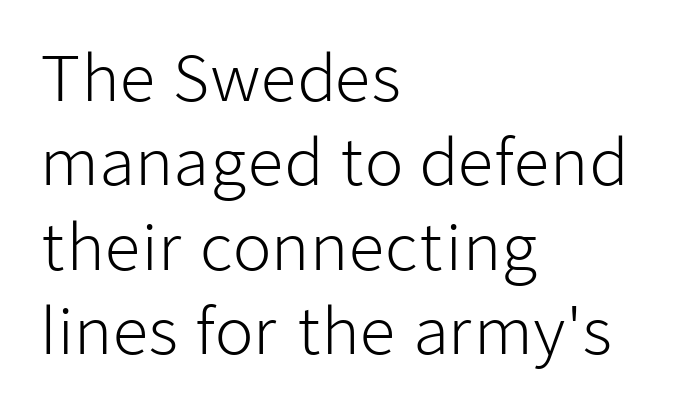
Posture: straight, roman, zero tilt. Ink coverage per letter is moderate at most. The baseline area is clear. Tracking here is standard; glyphs follow each other at the usual distance. A normal amount of white space separates one row of letters from the next.
